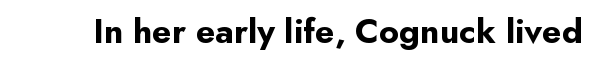
Q: Is the text bold? A: Yes.
Q: Is the text italic (slanted)? A: No, it is upright.
Q: Is the typeface a serif or a sans-serif typeface? A: Sans-serif.
Q: Is the text underlined? A: No.
Q: Is the spacing between letters normal or unusually wide? A: Normal.
Q: Width (condensed, normal, or wide)? A: Normal.
Q: Stroke contrast? A: Low.
Q: x-height? A: Small.
Q: Monospaced? A: No.
